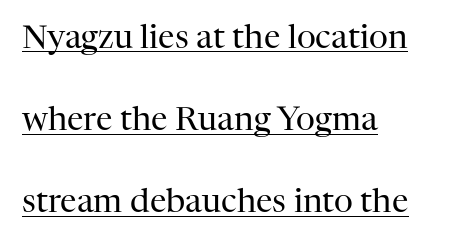
The image shows 33 px regular-weight serif type, upright; set left-aligned, loose line spacing (2.49x), normal letter spacing, underlined; high stroke contrast and a medium x-height.
